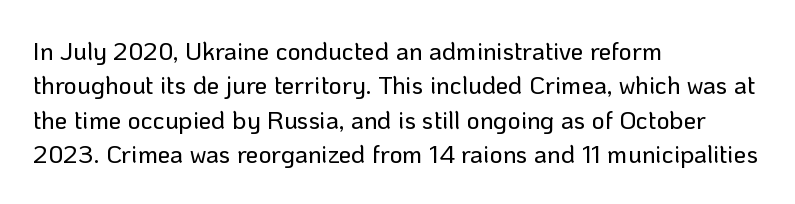
{"italic": "no", "underline": "no", "align": "left", "line_spacing": "normal", "line_spacing_ratio": 1.38, "letter_spacing": "normal", "letter_spacing_em": 0.0, "glyph_px": 25}
